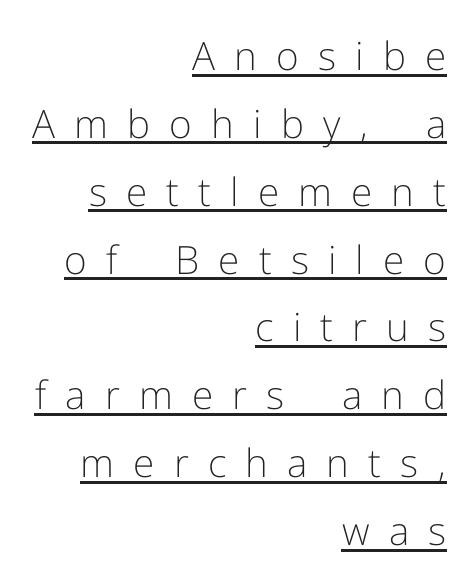
The image shows 39 px light sans-serif type, upright; set right-aligned, line spacing 1.74x, unusually wide letter spacing (+0.49 em), underlined; low stroke contrast and a medium x-height.
